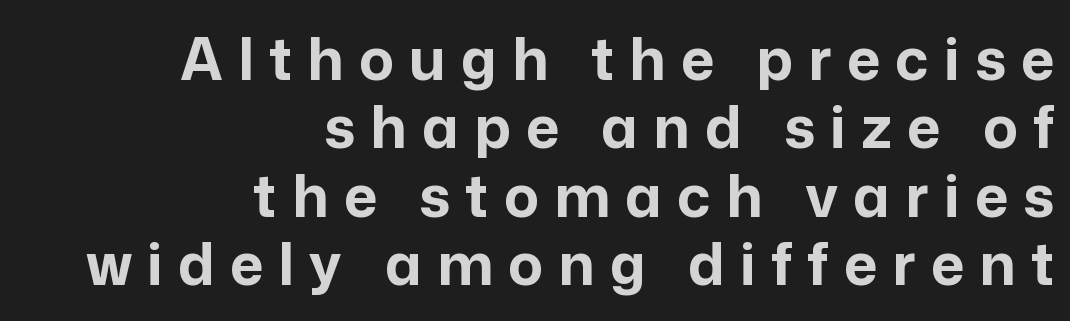
The lettering stays uniformly vertical, giving the passage a roman look. You could not count columns in this text — the font is proportionally spaced. Casual observation: everything's shoved over to the right. The glyphs are unaccompanied by any horizontal stroke below them. Check where the strokes stop: nothing finishes them off — pure sans.
